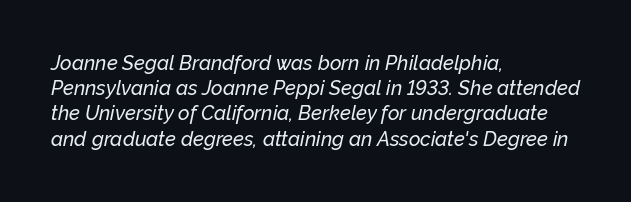
The image shows 20 px text type, italic (leaning right); set left-aligned, normal line spacing (1.26x), normal letter spacing, not underlined.
